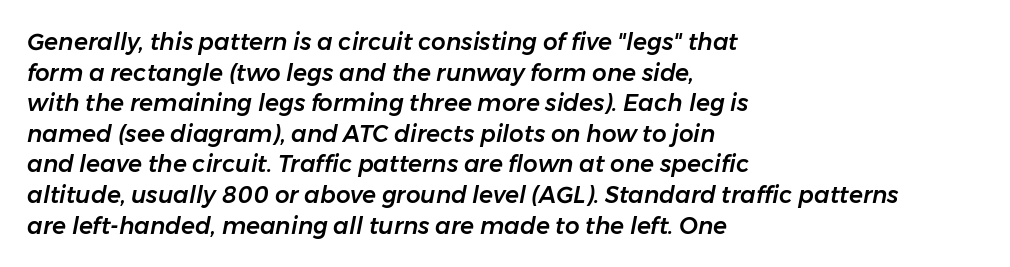
Q: Is the text italic (slanted)? A: Yes, it leans right by about 11 degrees.
Q: Is the text underlined? A: No.
Q: How is the paragraph aligned? A: Left-aligned.
Q: Is the spacing between letters normal or unusually wide? A: Normal.
Q: Is the spacing between lines tight, normal or loose? A: Normal.
